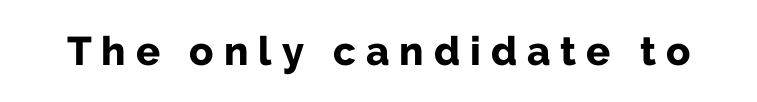
The image shows 40 px bold sans-serif type, upright; set unusually wide letter spacing (+0.25 em), not underlined; low stroke contrast and a medium x-height.
